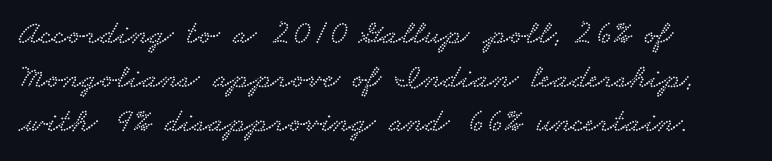
Little horizontal feet cap the strokes, marking this as serif type. How would I describe the line gaps? Plain and ordinary. This sample has the flowing, uneven cadence of proportional lettering. The lines in this sample share a left origin and differ only in where they stop.
